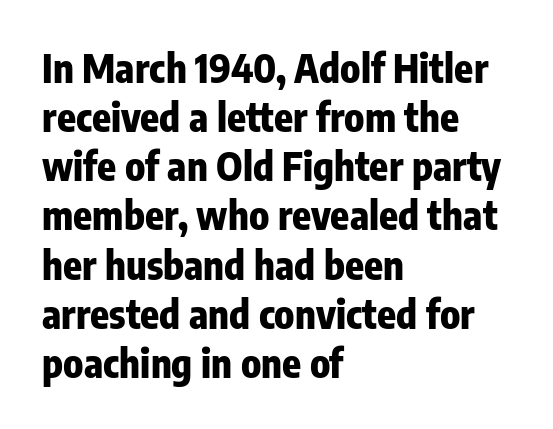
The image shows 39 px heavy, condensed sans-serif type, upright; set left-aligned, normal line spacing (1.26x), normal letter spacing, not underlined; low stroke contrast and a medium x-height.
